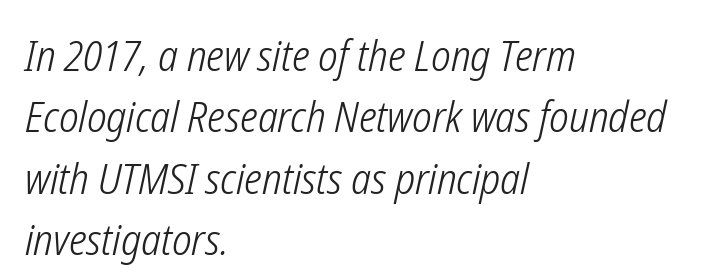
{"italic": "yes", "lean": "right", "slant_degrees": 12, "bold": "no", "weight": "light", "width": "condensed", "stroke_contrast": "low", "x_height": "medium", "monospaced": "no", "underline": "no", "align": "left", "line_spacing": "normal", "line_spacing_ratio": 1.43, "letter_spacing": "normal", "letter_spacing_em": 0.0, "glyph_px": 43}
